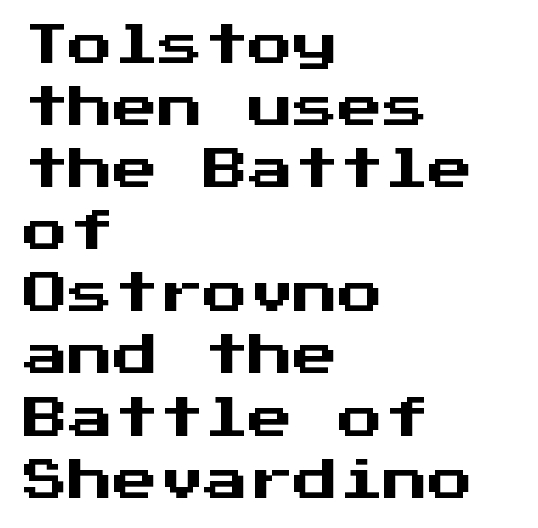
Q: Is the text italic (slanted)? A: No, it is upright.
Q: Is the typeface a serif or a sans-serif typeface? A: Sans-serif.
Q: Is the text underlined? A: No.
Q: How is the paragraph aligned? A: Left-aligned.
Q: Is the spacing between letters normal or unusually wide? A: Normal.
Q: Is the spacing between lines tight, normal or loose? A: Normal.
Q: Width (condensed, normal, or wide)? A: Normal.
Q: Stroke contrast? A: Medium.
Q: x-height? A: Medium.
Q: Monospaced? A: Yes.
